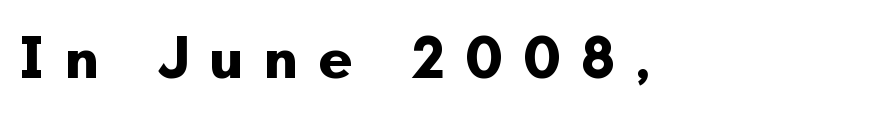
The image shows 62 px bold sans-serif type, upright; set unusually wide letter spacing (+0.32 em), not underlined; low stroke contrast and a small x-height.
